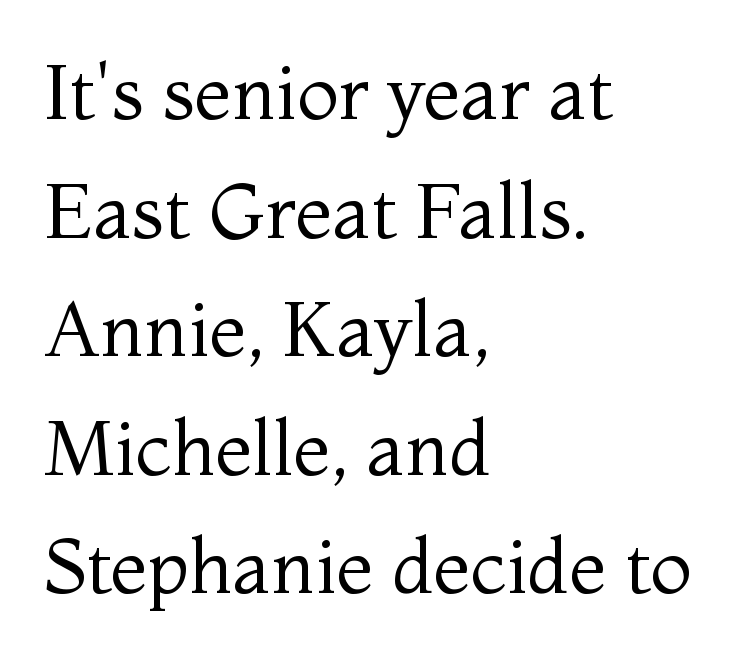
Q: Is the text bold? A: No.
Q: Is the text italic (slanted)? A: No, it is upright.
Q: Is the typeface a serif or a sans-serif typeface? A: Serif.
Q: Is the text underlined? A: No.
Q: How is the paragraph aligned? A: Left-aligned.
Q: Is the spacing between letters normal or unusually wide? A: Normal.
Q: Is the spacing between lines tight, normal or loose? A: Normal.
Q: Width (condensed, normal, or wide)? A: Normal.
Q: Stroke contrast? A: Medium.
Q: x-height? A: Medium.
Q: Monospaced? A: No.
